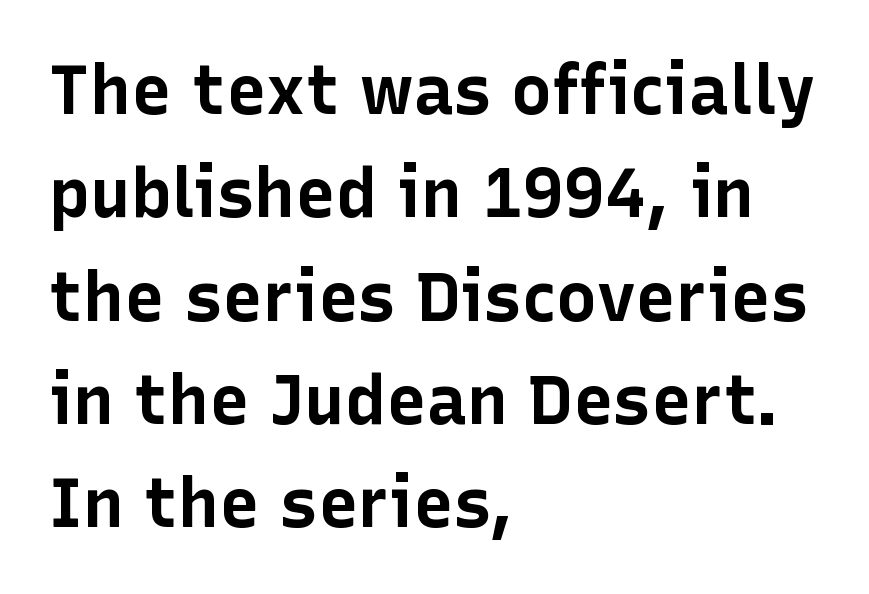
{"serif": "no", "italic": "no", "bold": "yes", "weight": "bold", "width": "normal", "stroke_contrast": "low", "x_height": "medium", "monospaced": "no", "underline": "no", "align": "left", "line_spacing": "normal", "line_spacing_ratio": 1.52, "letter_spacing": "normal", "letter_spacing_em": 0.0, "glyph_px": 68}
